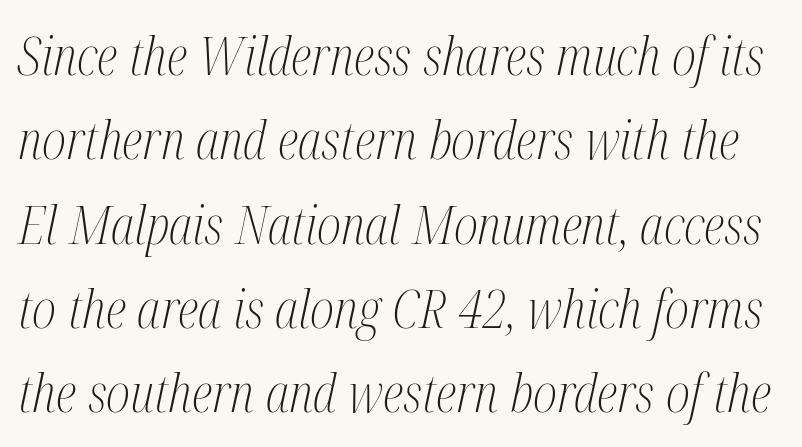
The image shows 53 px light, condensed serif type, italic (leaning right); set normal line spacing (1.59x), normal letter spacing, not underlined; medium stroke contrast and a medium x-height.
